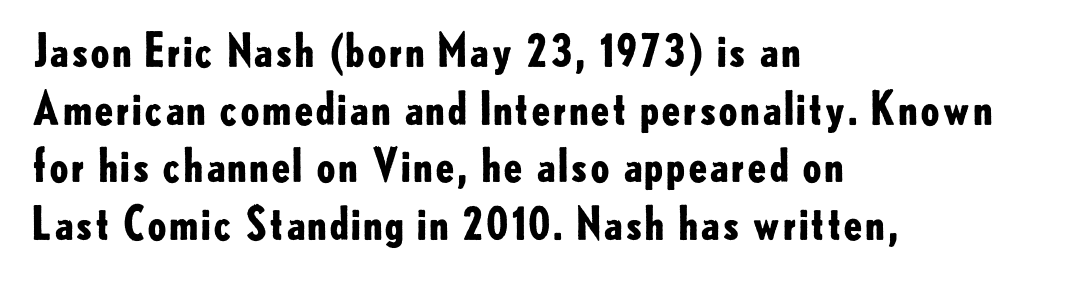
Q: Is the text bold? A: Yes.
Q: Is the text italic (slanted)? A: No, it is upright.
Q: Is the typeface a serif or a sans-serif typeface? A: Sans-serif.
Q: Is the text underlined? A: No.
Q: How is the paragraph aligned? A: Left-aligned.
Q: Is the spacing between letters normal or unusually wide? A: Normal.
Q: Is the spacing between lines tight, normal or loose? A: Normal.
Q: Width (condensed, normal, or wide)? A: Normal.
Q: Stroke contrast? A: Low.
Q: x-height? A: Small.
Q: Monospaced? A: No.
